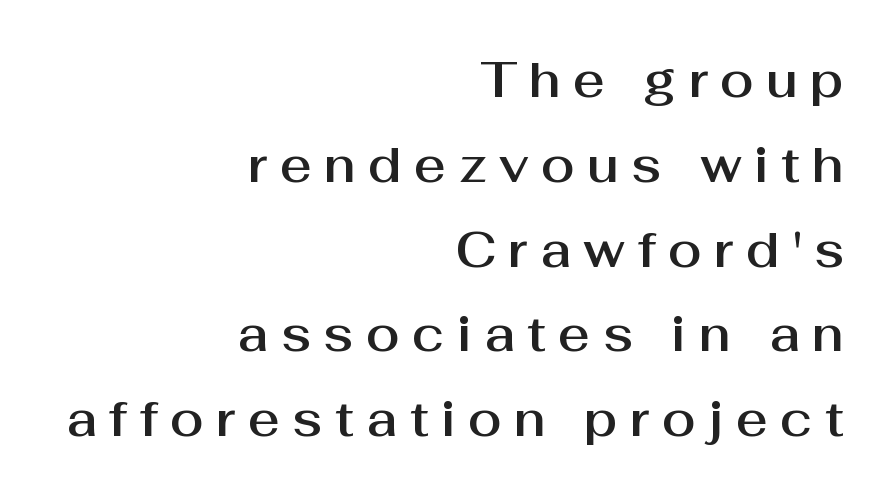
Q: Is the text italic (slanted)? A: No, it is upright.
Q: Is the typeface a serif or a sans-serif typeface? A: Sans-serif.
Q: Is the text underlined? A: No.
Q: How is the paragraph aligned? A: Right-aligned.
Q: Is the spacing between letters normal or unusually wide? A: Unusually wide.
Q: Width (condensed, normal, or wide)? A: Normal.
Q: Stroke contrast? A: Medium.
Q: x-height? A: Medium.
Q: Monospaced? A: No.
